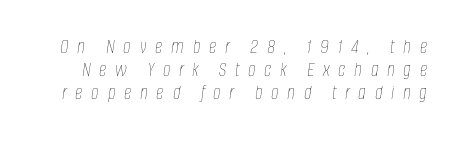
Q: Is the text bold? A: No.
Q: Is the text italic (slanted)? A: Yes, it leans right by about 8 degrees.
Q: Is the text underlined? A: No.
Q: Is the spacing between letters normal or unusually wide? A: Unusually wide.
Q: Is the spacing between lines tight, normal or loose? A: Tight.
